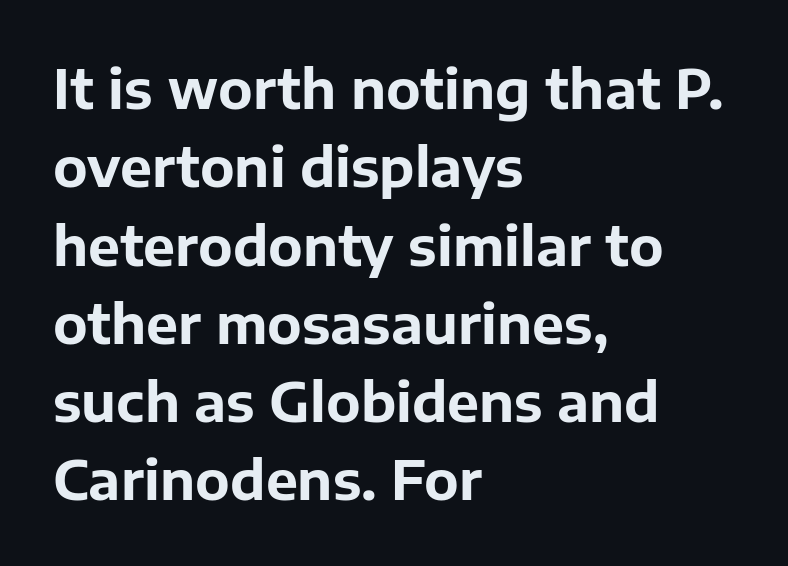
The image shows 54 px bold sans-serif type, upright; set left-aligned, normal line spacing (1.45x), normal letter spacing, not underlined; low stroke contrast and a medium x-height.
